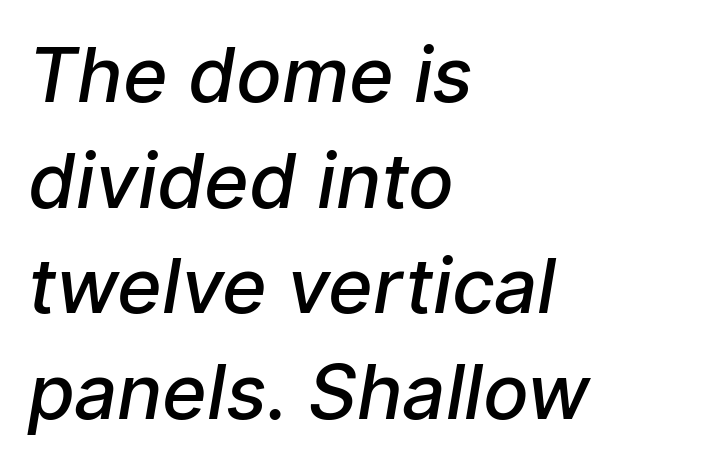
{"serif": "no", "bold": "semi", "weight": "semibold", "width": "normal", "stroke_contrast": "low", "x_height": "medium", "monospaced": "no", "underline": "no", "align": "left", "line_spacing": "normal", "line_spacing_ratio": 1.39, "letter_spacing": "normal", "letter_spacing_em": 0.0, "glyph_px": 76}
